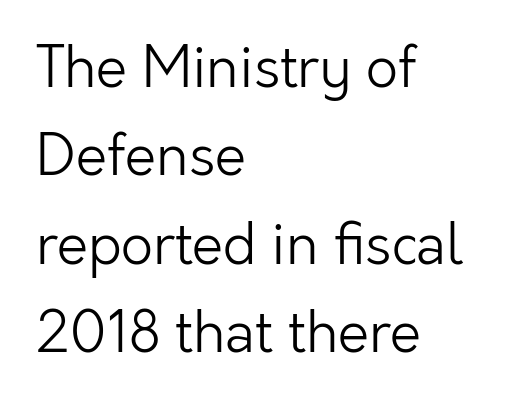
The image shows 56 px light sans-serif type, upright; set left-aligned, normal line spacing (1.58x), normal letter spacing, not underlined; low stroke contrast and a medium x-height.
